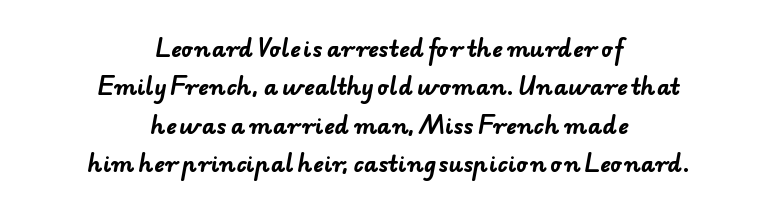
The image shows 22 px bold type; set centered, line spacing 1.74x, normal letter spacing, not underlined.
